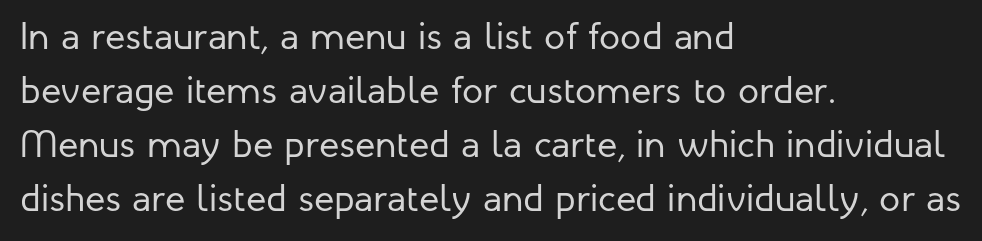
Is this a fixed-width face? No — the glyphs have proportional, varying widths. A clean baseline with only descenders dipping below it. The type is set solid horizontally, with unmodified tracking. Weight: regular or lighter.
